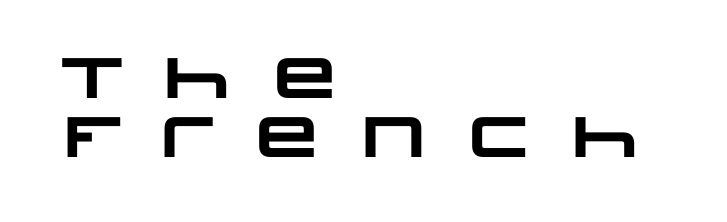
Q: Is the text bold? A: Yes.
Q: Is the typeface a serif or a sans-serif typeface? A: Sans-serif.
Q: Is the text underlined? A: No.
Q: How is the paragraph aligned? A: Left-aligned.
Q: Is the spacing between letters normal or unusually wide? A: Unusually wide.
Q: Is the spacing between lines tight, normal or loose? A: Tight.
Q: Width (condensed, normal, or wide)? A: Wide.
Q: Stroke contrast? A: Low.
Q: x-height? A: Large.
Q: Monospaced? A: No.
